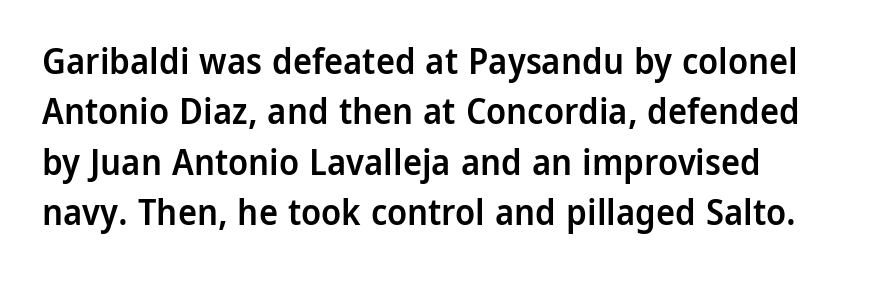
The image shows 36 px semibold sans-serif type, upright; set normal line spacing (1.4x), normal letter spacing, not underlined; low stroke contrast and a medium x-height.
